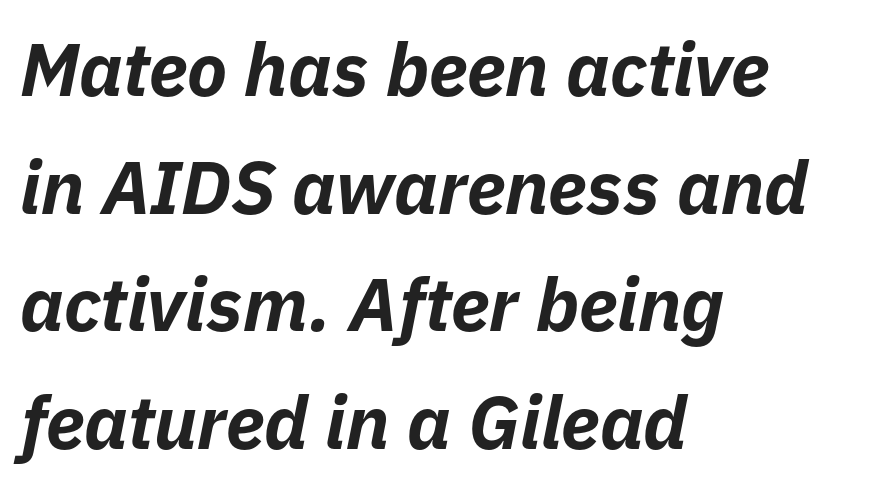
Every row of glyphs begins at an identical x-position on the left. Notice how descenders clear the ascenders below comfortably — that's standard leading. Here the designer chose a conventional face with non-uniform glyph widths. There's an unmistakable incline to the writing here. The space directly below the letters is spotless.
